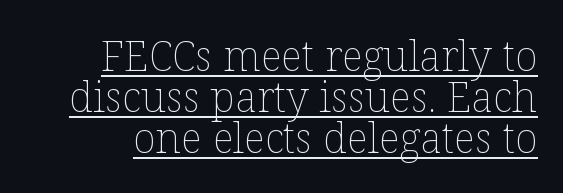
Do the characters align in a grid? No, the font is proportional. This reads as an unemphasized weight, regular at the heaviest. Look at the tracking — it's just the regular setting, nothing added. Line spacing here is tight. Posture: upright roman. The lettering is marked with a stroke running underneath it.
